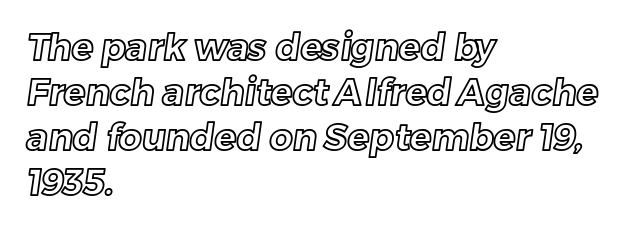
Q: Is the text underlined? A: No.
Q: How is the paragraph aligned? A: Left-aligned.
Q: Is the spacing between letters normal or unusually wide? A: Normal.
Q: Is the spacing between lines tight, normal or loose? A: Normal.
Q: Width (condensed, normal, or wide)? A: Normal.
Q: x-height? A: Medium.
Q: Monospaced? A: No.
